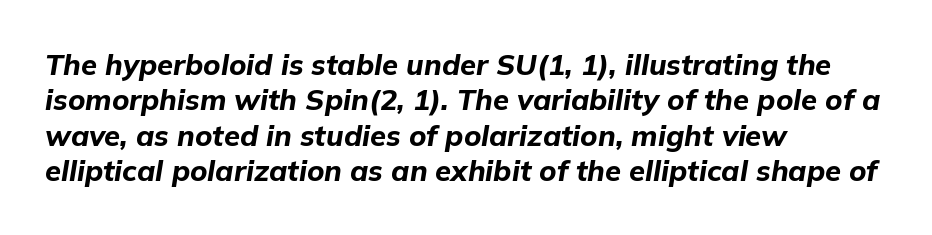
Q: Is the text bold? A: Yes.
Q: Is the text italic (slanted)? A: Yes, it leans right by about 9 degrees.
Q: Is the text underlined? A: No.
Q: How is the paragraph aligned? A: Left-aligned.
Q: Is the spacing between letters normal or unusually wide? A: Normal.
Q: Width (condensed, normal, or wide)? A: Normal.
Q: Stroke contrast? A: Low.
Q: x-height? A: Medium.
Q: Monospaced? A: No.
